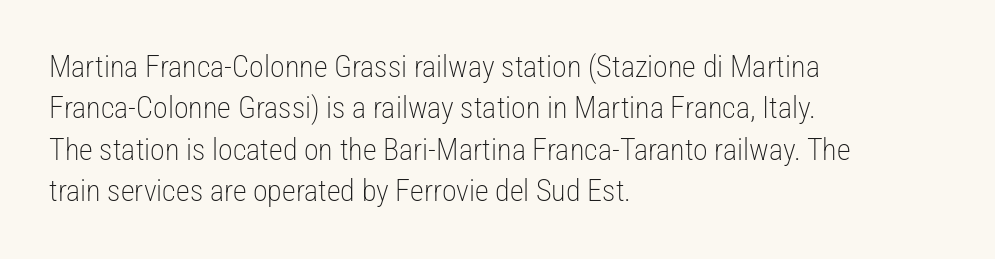
{"serif": "no", "italic": "no", "bold": "no", "weight": "light", "width": "condensed", "stroke_contrast": "low", "x_height": "medium", "monospaced": "no", "underline": "no", "align": "left", "line_spacing": "normal", "line_spacing_ratio": 1.38, "letter_spacing": "normal", "letter_spacing_em": 0.0, "glyph_px": 30}
